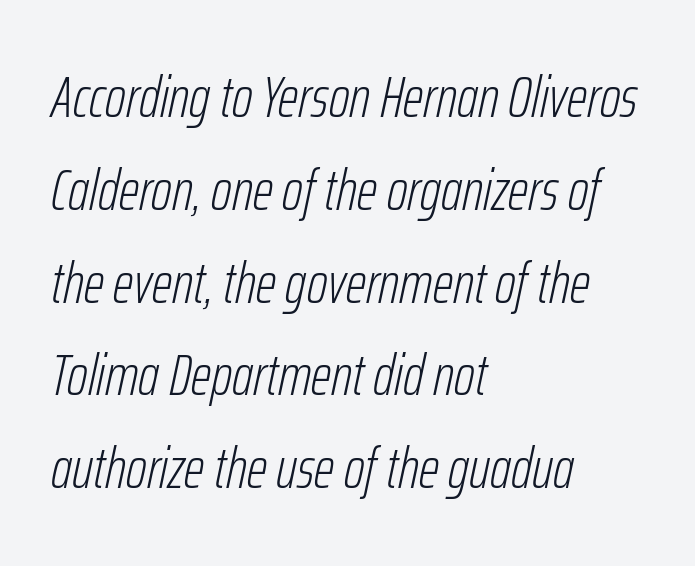
The image shows 58 px light, condensed type, italic (leaning right); set left-aligned, normal line spacing (1.6x), normal letter spacing, not underlined; low stroke contrast and a medium x-height.
